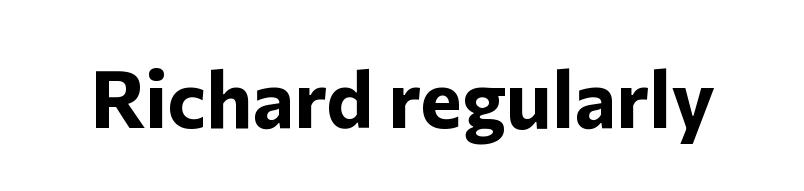
Classification — sans serif. The typesetting leans heavy: a genuine bold. The specimen omits any rule beneath the text block's lines. Here the designer chose a conventional face with non-uniform glyph widths.
